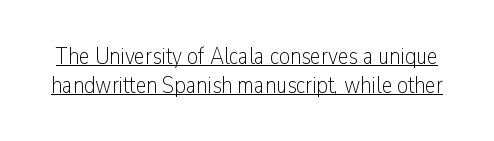
{"italic": "no", "bold": "no", "underline": "yes", "line_spacing_ratio": 1.19, "letter_spacing": "normal", "letter_spacing_em": 0.0, "glyph_px": 24}
